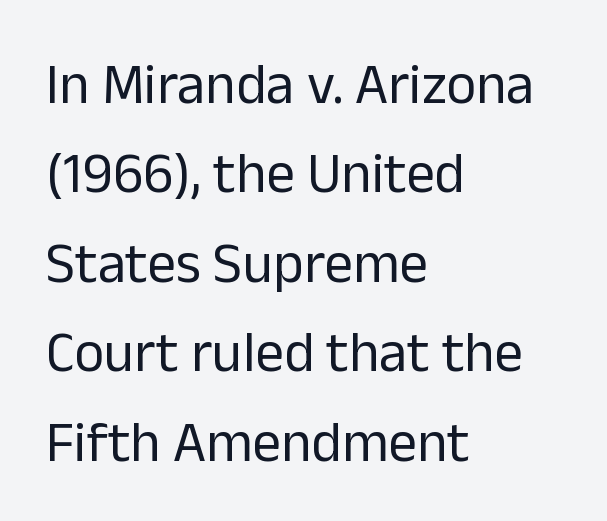
The image shows 57 px regular-weight sans-serif type, upright; set left-aligned, normal line spacing (1.57x), normal letter spacing, not underlined; low stroke contrast and a medium x-height.
